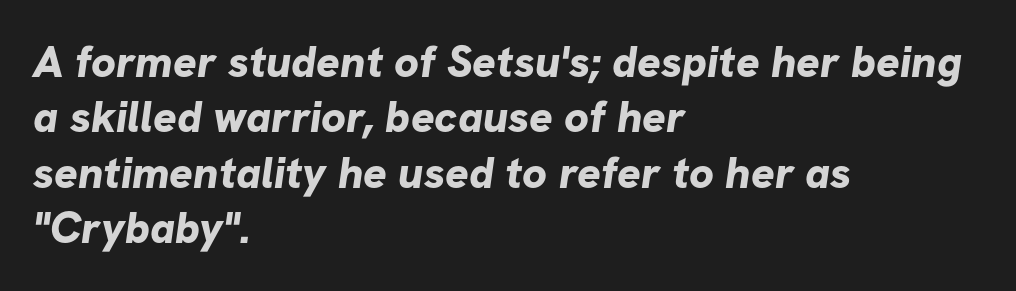
Short note: letters normally spaced. I'd describe the lettering as bold — thick and assertive. This is sans-serif lettering, the kind often seen on screens and signage. The block of text has a typical density, with ordinary space between rows. The specimen omits any rule beneath the text block's lines. Horizontally, the lines are justified to the leading edge only.
